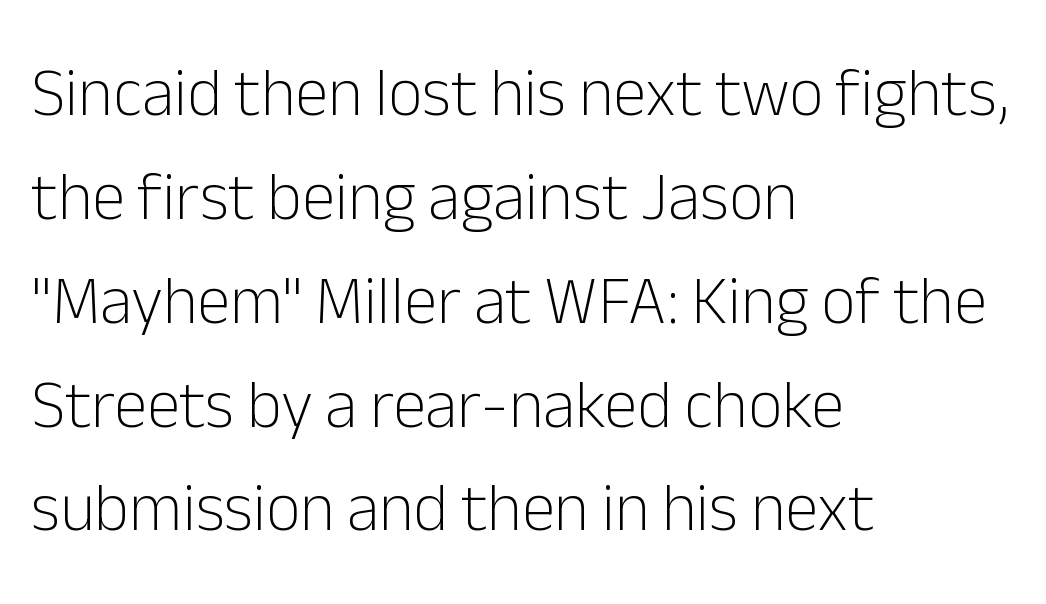
Q: Is the text bold? A: No.
Q: Is the text italic (slanted)? A: No, it is upright.
Q: Is the typeface a serif or a sans-serif typeface? A: Sans-serif.
Q: Is the text underlined? A: No.
Q: How is the paragraph aligned? A: Left-aligned.
Q: Is the spacing between letters normal or unusually wide? A: Normal.
Q: Is the spacing between lines tight, normal or loose? A: Normal.
Q: Width (condensed, normal, or wide)? A: Normal.
Q: Stroke contrast? A: Low.
Q: x-height? A: Medium.
Q: Monospaced? A: No.
